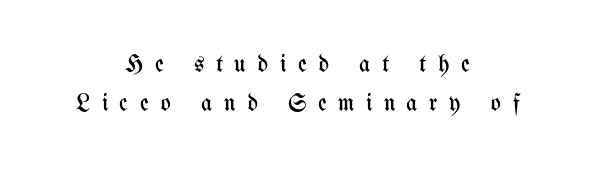
Q: Is the text bold? A: No.
Q: Is the text italic (slanted)? A: No, it is upright.
Q: Is the text underlined? A: No.
Q: How is the paragraph aligned? A: Centered.
Q: Is the spacing between letters normal or unusually wide? A: Unusually wide.
Q: Is the spacing between lines tight, normal or loose? A: Normal.
